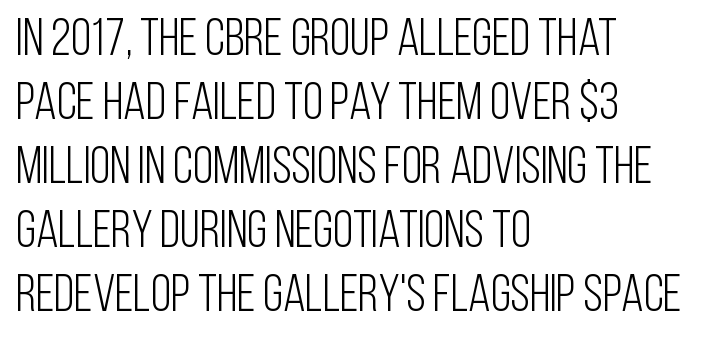
Q: Is the text bold? A: No.
Q: Is the text italic (slanted)? A: No, it is upright.
Q: Is the typeface a serif or a sans-serif typeface? A: Sans-serif.
Q: Is the text underlined? A: No.
Q: How is the paragraph aligned? A: Left-aligned.
Q: Is the spacing between letters normal or unusually wide? A: Normal.
Q: Width (condensed, normal, or wide)? A: Condensed.
Q: Stroke contrast? A: Low.
Q: x-height? A: Large.
Q: Monospaced? A: No.
